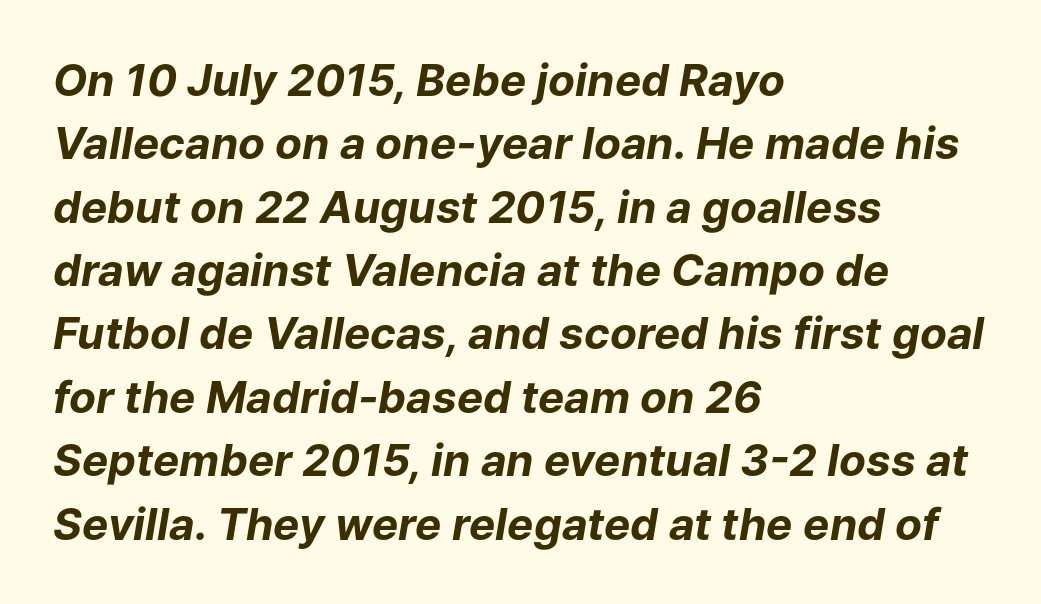
{"italic": "yes", "lean": "right", "slant_degrees": 9, "bold": "yes", "weight": "bold", "width": "normal", "stroke_contrast": "low", "x_height": "medium", "monospaced": "no", "underline": "no", "align": "left", "line_spacing": "normal", "line_spacing_ratio": 1.44, "letter_spacing": "normal", "letter_spacing_em": 0.0, "glyph_px": 44}
